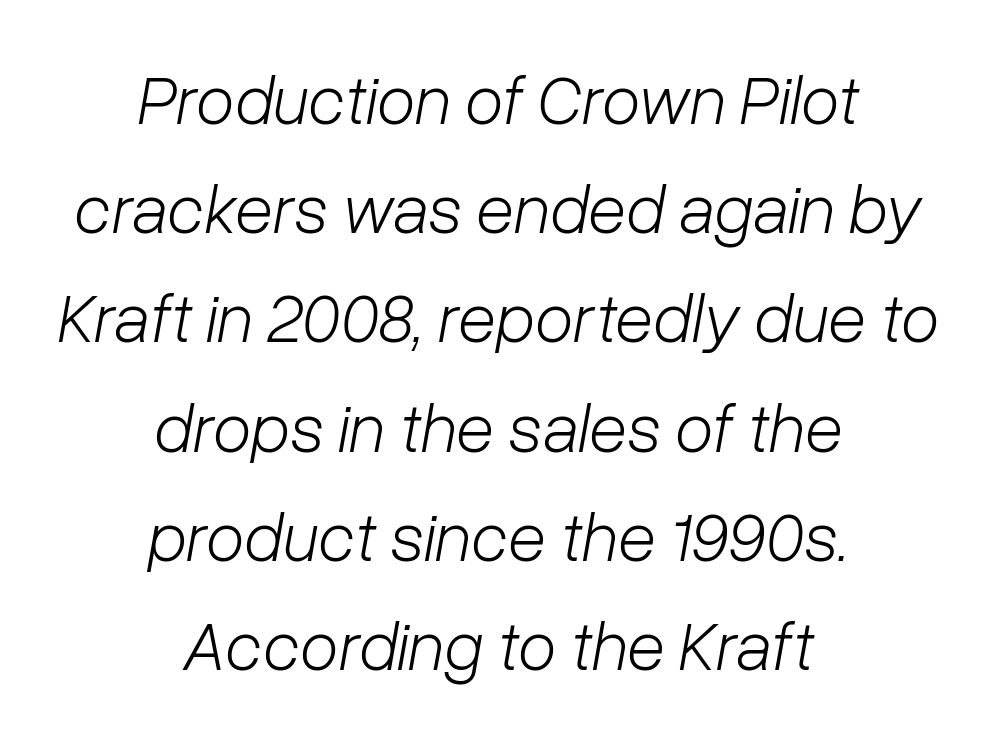
Observe the ordinary spacing: letters are neighbours, not strangers. Vertically, the passage feels balanced, rows spaced as you'd expect. Type without underlining. This sample has the flowing, uneven cadence of proportional lettering. Italic: yes, the glyphs are oblique.
